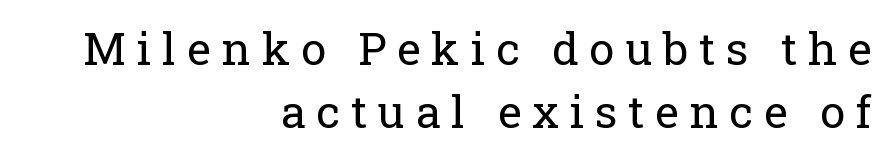
The typesetter chose a ragged-left arrangement here. Vertical strokes here are truly vertical. Old-style or modern, the face here clearly has serifs. Honestly, the row spacing looks completely unremarkable. Characters follow at a spacing far wider than the type designer built in.
